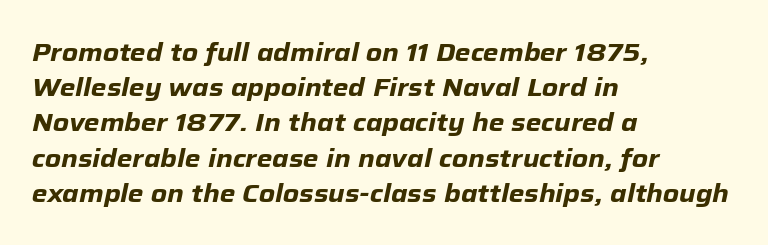
Short note: letters normally spaced. A dark, heavy texture on the line: the type is bold. Is there much room between lines? A standard amount, neither cramped nor airy. The whole block is typeset with a tilt. Caption: multi-line text, flush left, ragged right.
